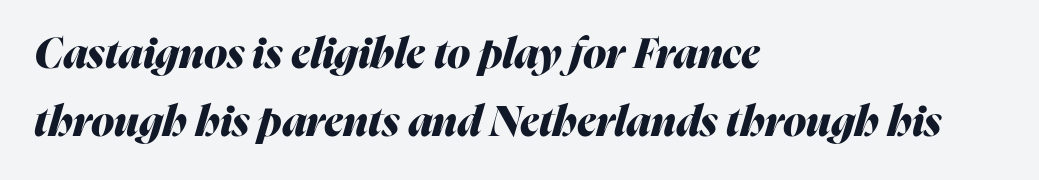
Decoration check: the copy has no underline. Note the varied advance widths — an 'i' is clearly narrower than an 'm'. In terms of leading, this rendering sits right in the middle. Caption: multi-line text, flush left, ragged right. You can tell it's italic because the verticals aren't actually vertical.
